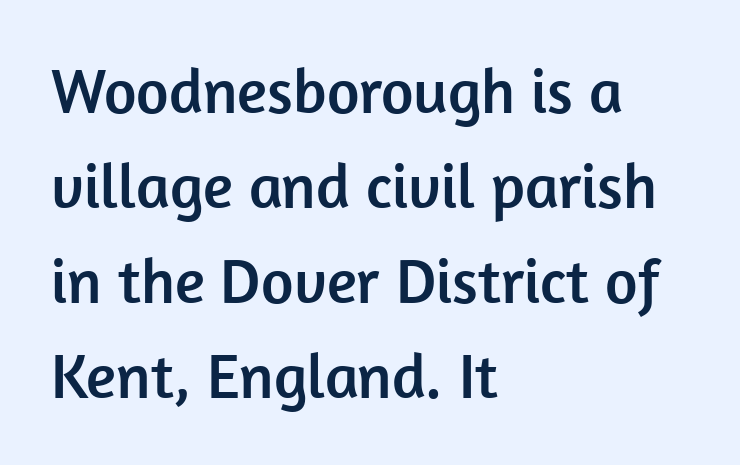
The image shows 63 px sans-serif type, upright; set left-aligned, normal line spacing (1.51x), normal letter spacing, not underlined; low stroke contrast and a medium x-height.
